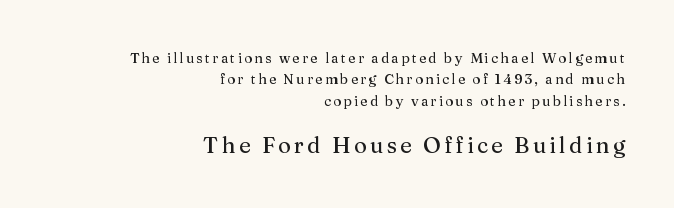
The image shows 22 px text type, upright; set right-aligned, normal line spacing (1.53x), not underlined; the second (bottom) block is 1.57x larger.
